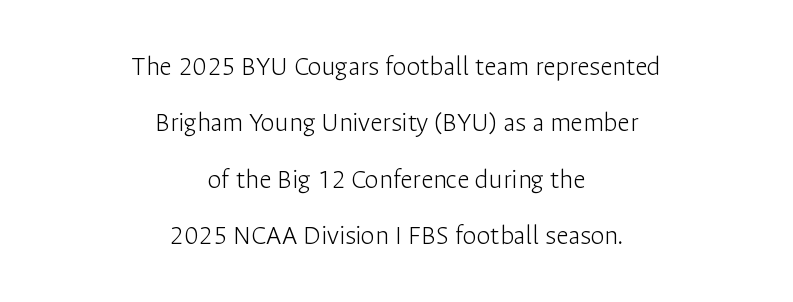
The image shows 28 px light sans-serif type, upright; set centered, loose line spacing (2.01x), normal letter spacing, not underlined; low stroke contrast and a medium x-height.
